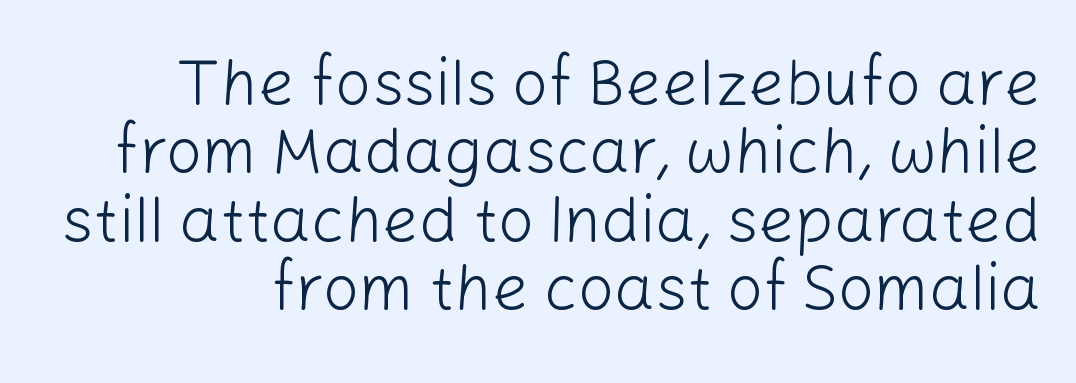
{"serif": "no", "italic": "no", "bold": "no", "weight": "light", "width": "normal", "stroke_contrast": "low", "x_height": "medium", "monospaced": "no", "underline": "no", "line_spacing": "tight", "line_spacing_ratio": 1.07, "letter_spacing": "normal", "letter_spacing_em": 0.0, "glyph_px": 64}
